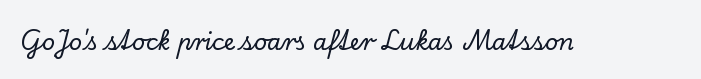
The image shows 23 px text type; set normal letter spacing, not underlined.
